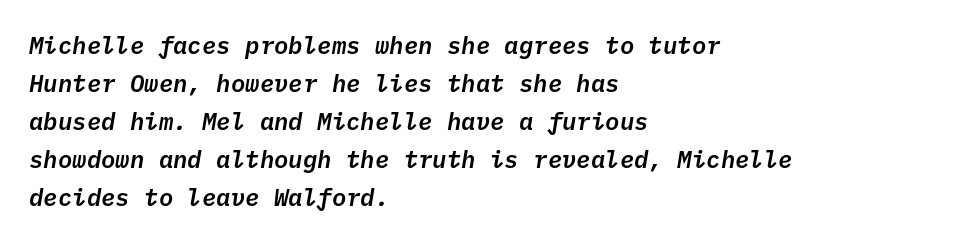
{"italic": "yes", "lean": "right", "slant_degrees": 10, "underline": "no", "align": "left", "line_spacing": "normal", "line_spacing_ratio": 1.58, "letter_spacing": "normal", "letter_spacing_em": 0.0, "glyph_px": 24}
